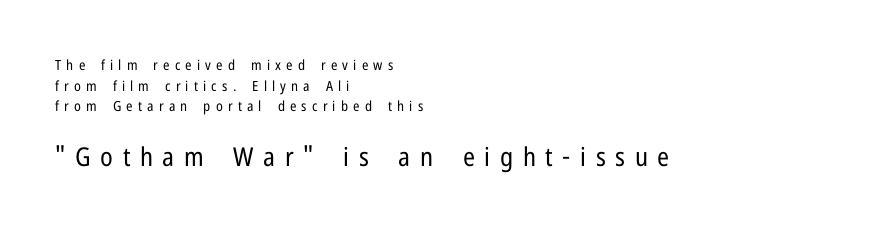
{"italic": "no", "bold": "no", "underline": "no", "align": "left", "line_spacing": "normal", "line_spacing_ratio": 1.48, "letter_spacing": "wide", "letter_spacing_em": 0.37, "larger_block": "second", "size_ratio": 1.86, "glyph_px": 26}
